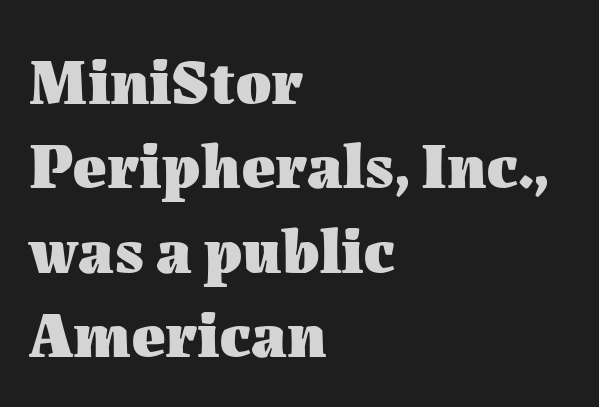
The image shows 65 px heavy type, upright; set left-aligned, normal line spacing (1.3x), normal letter spacing, not underlined; medium stroke contrast and a medium x-height.
